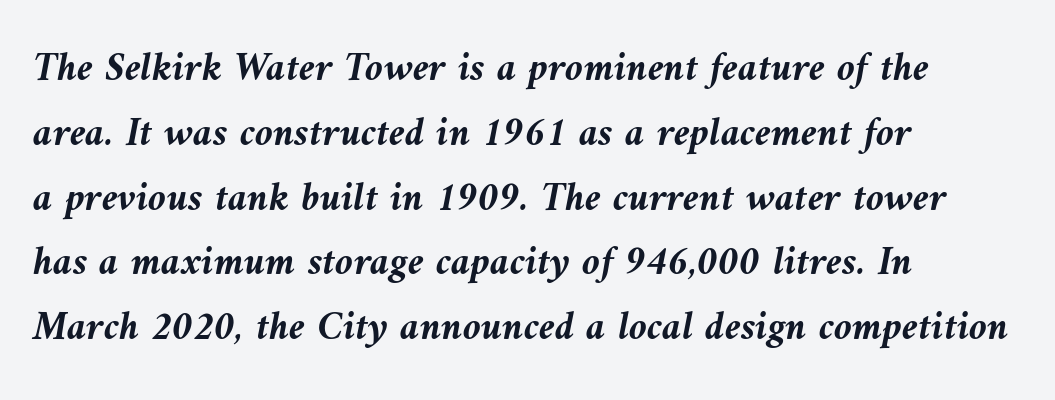
Q: Is the text bold? A: Yes.
Q: Is the text italic (slanted)? A: Yes, it leans left by about 9 degrees.
Q: Is the text underlined? A: No.
Q: How is the paragraph aligned? A: Left-aligned.
Q: Is the spacing between letters normal or unusually wide? A: Normal.
Q: Is the spacing between lines tight, normal or loose? A: Normal.
Q: Width (condensed, normal, or wide)? A: Normal.
Q: Stroke contrast? A: Medium.
Q: x-height? A: Medium.
Q: Monospaced? A: No.
